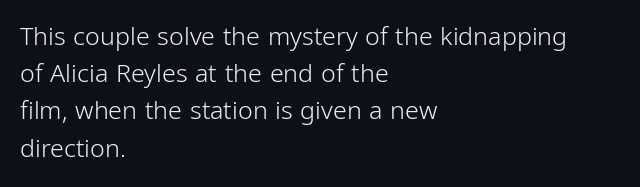
{"italic": "no", "bold": "no", "underline": "no", "align": "left", "line_spacing": "normal", "line_spacing_ratio": 1.49, "letter_spacing": "normal", "letter_spacing_em": 0.0, "glyph_px": 25}
